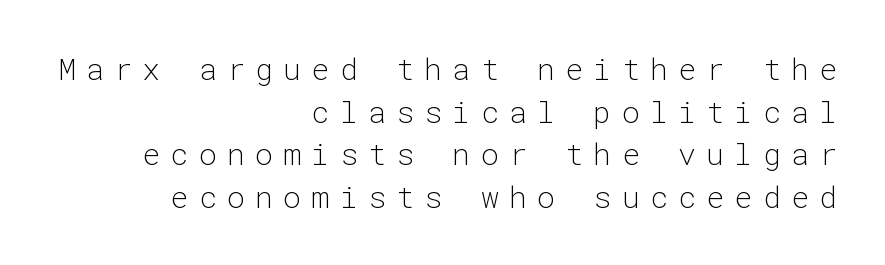
{"serif": "no", "italic": "no", "bold": "no", "weight": "light", "width": "normal", "stroke_contrast": "low", "x_height": "medium", "monospaced": "yes", "underline": "no", "align": "right", "line_spacing": "normal", "line_spacing_ratio": 1.42, "letter_spacing": "wide", "letter_spacing_em": 0.34, "glyph_px": 30}
